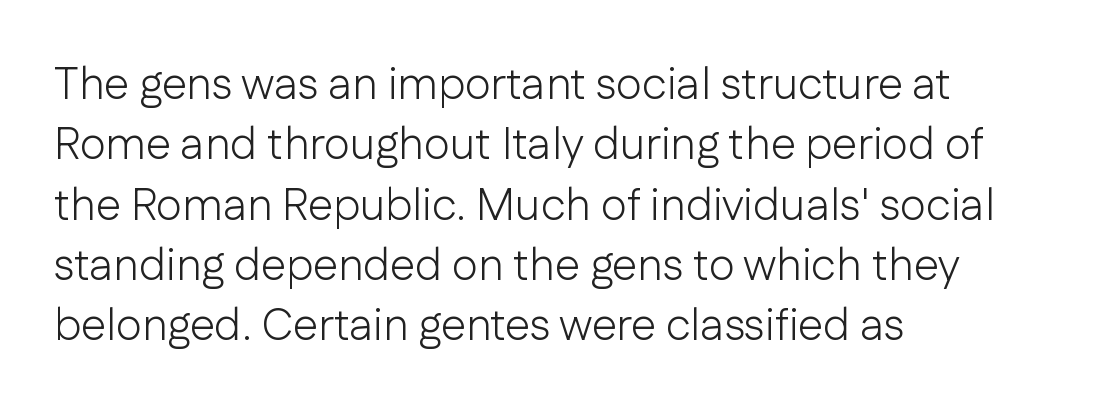
Q: Is the text bold? A: No.
Q: Is the text italic (slanted)? A: No, it is upright.
Q: Is the typeface a serif or a sans-serif typeface? A: Sans-serif.
Q: Is the text underlined? A: No.
Q: How is the paragraph aligned? A: Left-aligned.
Q: Is the spacing between letters normal or unusually wide? A: Normal.
Q: Is the spacing between lines tight, normal or loose? A: Normal.
Q: Width (condensed, normal, or wide)? A: Normal.
Q: Stroke contrast? A: Low.
Q: x-height? A: Medium.
Q: Monospaced? A: No.
